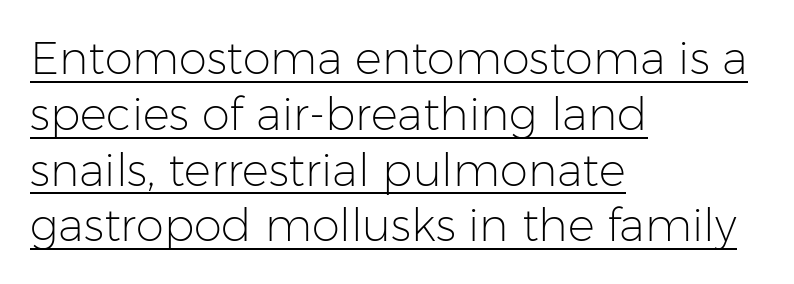
The image shows 45 px light sans-serif type, upright; set left-aligned, line spacing 1.24x, normal letter spacing, underlined; low stroke contrast and a medium x-height.
